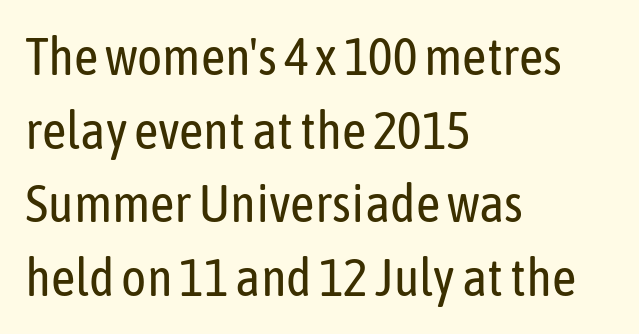
Line beginnings align vertically; line endings do not. Counters stay open thanks to moderate or lighter strokes. Beneath every word, the page is bare. The rendering uses natural spacing where letterforms have individual widths. The typeface chosen for these lines omits serifs.
